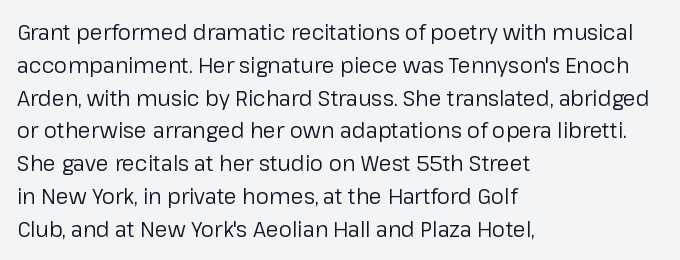
{"italic": "no", "bold": "no", "underline": "no", "align": "left", "line_spacing": "normal", "line_spacing_ratio": 1.56, "letter_spacing": "normal", "letter_spacing_em": 0.0, "glyph_px": 21}
